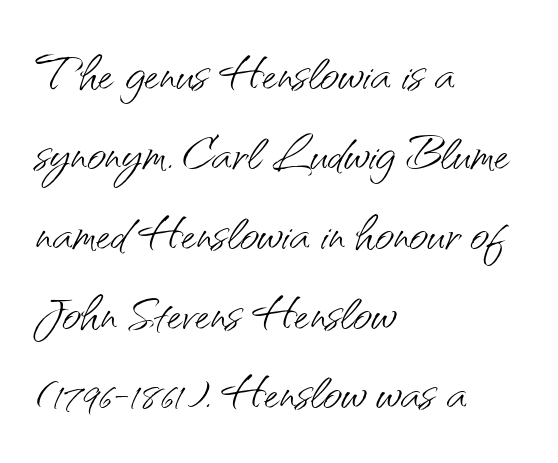
This rendering employs a face without finishing strokes, i.e., a sans-serif. Here the designer chose a conventional face with non-uniform glyph widths. Compared with typical body copy, the letter spacing here is the same. These lines stack with their left ends in a neat column. Descenders are the only things crossing below the line.
